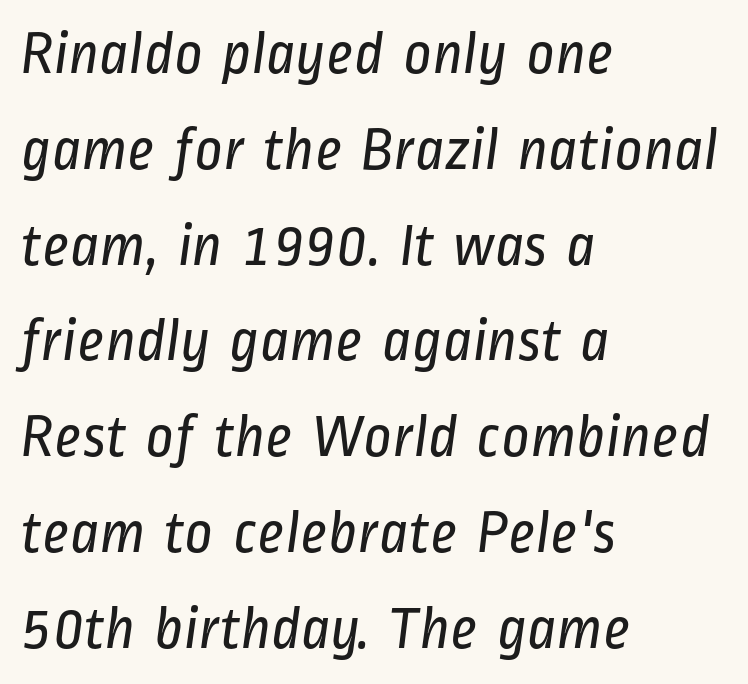
Think of a printed novel: that variable character pitch is what you see here. The space beneath each line is pristine and unruled. These lines sit exactly where default settings would place them. Leftover space on each line is placed entirely after the last word.
